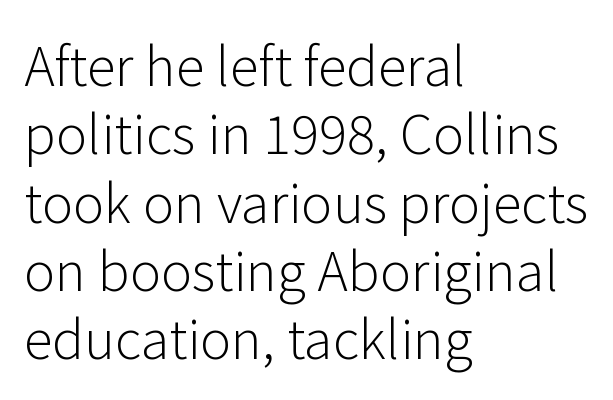
Q: Is the text bold? A: No.
Q: Is the text italic (slanted)? A: No, it is upright.
Q: Is the typeface a serif or a sans-serif typeface? A: Sans-serif.
Q: Is the text underlined? A: No.
Q: How is the paragraph aligned? A: Left-aligned.
Q: Is the spacing between letters normal or unusually wide? A: Normal.
Q: Is the spacing between lines tight, normal or loose? A: Normal.
Q: Width (condensed, normal, or wide)? A: Normal.
Q: Stroke contrast? A: Low.
Q: x-height? A: Medium.
Q: Monospaced? A: No.
